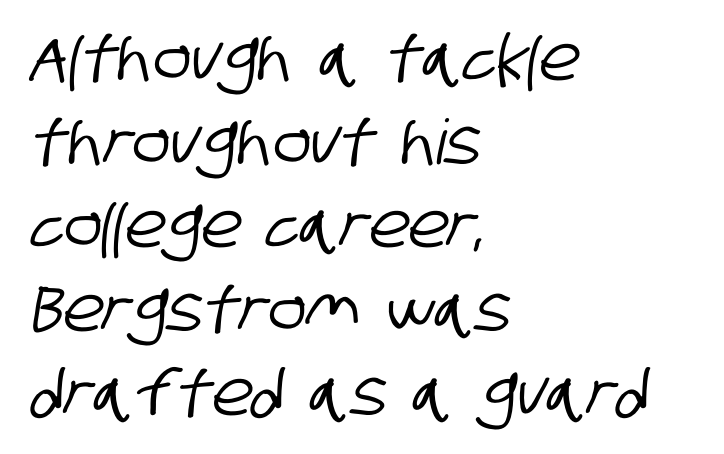
The image shows 62 px condensed sans-serif type; set left-aligned, normal line spacing (1.35x), normal letter spacing, not underlined; low stroke contrast and a large x-height.
